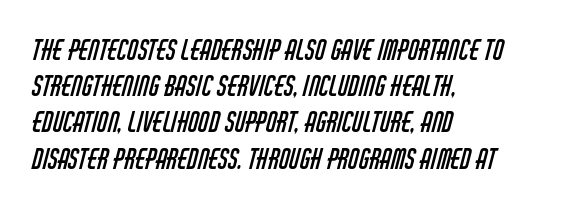
The image shows 27 px text type; set left-aligned, normal line spacing (1.34x), normal letter spacing, not underlined.
